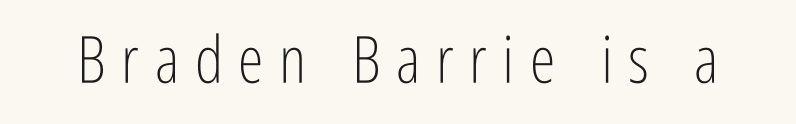
Q: Is the text bold? A: No.
Q: Is the text italic (slanted)? A: No, it is upright.
Q: Is the typeface a serif or a sans-serif typeface? A: Sans-serif.
Q: Is the text underlined? A: No.
Q: Is the spacing between letters normal or unusually wide? A: Unusually wide.
Q: Width (condensed, normal, or wide)? A: Condensed.
Q: Stroke contrast? A: Low.
Q: x-height? A: Medium.
Q: Monospaced? A: No.
